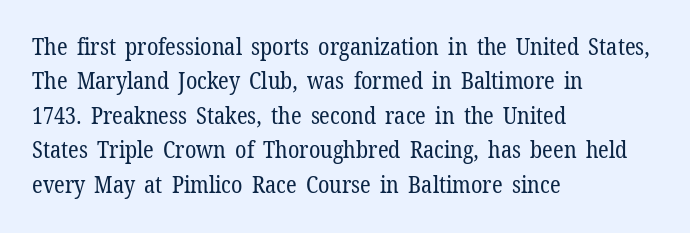
Q: Is the text bold? A: No.
Q: Is the text italic (slanted)? A: No, it is upright.
Q: Is the text underlined? A: No.
Q: How is the paragraph aligned? A: Left-aligned.
Q: Is the spacing between letters normal or unusually wide? A: Normal.
Q: Is the spacing between lines tight, normal or loose? A: Normal.
